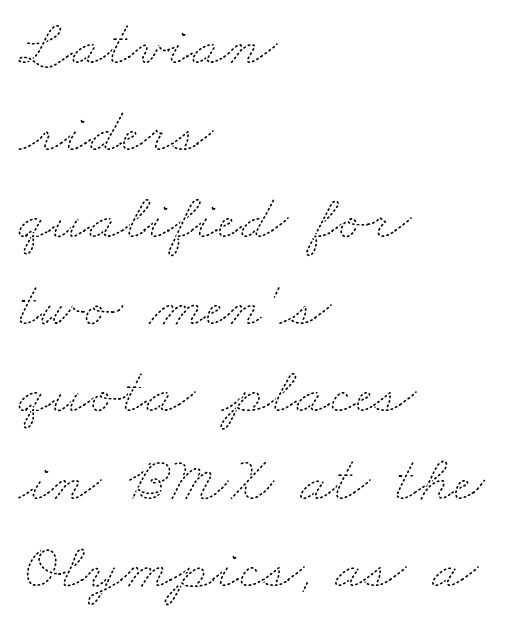
{"bold": "no", "weight": "thin", "width": "wide", "stroke_contrast": "medium", "x_height": "small", "monospaced": "no", "underline": "no", "align": "left", "line_spacing": "normal", "line_spacing_ratio": 1.32, "letter_spacing": "normal", "letter_spacing_em": 0.0, "glyph_px": 66}
